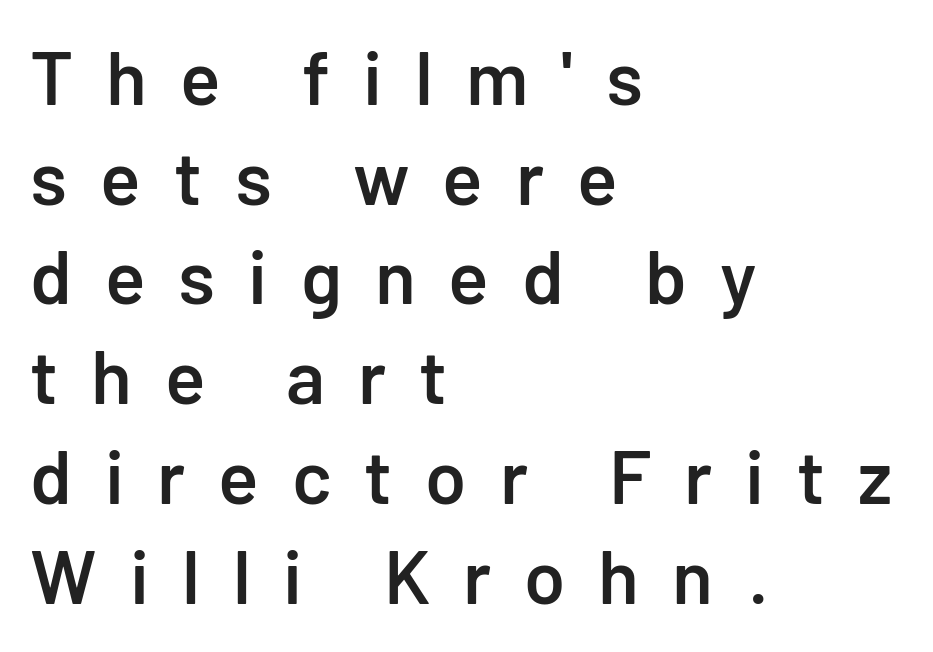
The image shows 75 px semibold sans-serif type, upright; set left-aligned, normal line spacing (1.33x), unusually wide letter spacing (+0.44 em), not underlined; low stroke contrast and a medium x-height.
